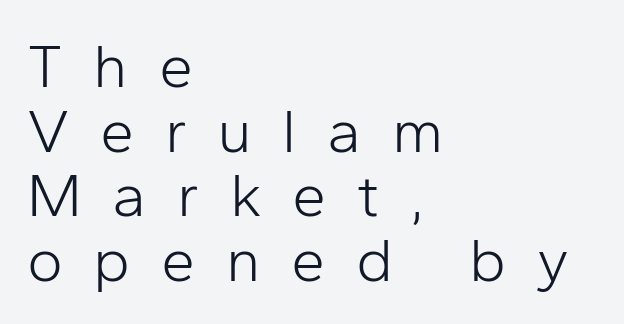
The specimen reads as upright at a glance. Stems here are at most as thick as an everyday book face. Honestly, the rows look squashed on top of each other. The face used here is rendered with a markedly widened letterfit. The foot of each line stays bare and open. The text was rendered using a sans face with plain stroke endings.
